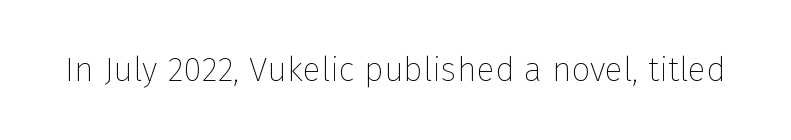
Q: Is the text bold? A: No.
Q: Is the text italic (slanted)? A: No, it is upright.
Q: Is the typeface a serif or a sans-serif typeface? A: Sans-serif.
Q: Is the text underlined? A: No.
Q: Is the spacing between letters normal or unusually wide? A: Normal.
Q: Width (condensed, normal, or wide)? A: Normal.
Q: Stroke contrast? A: Low.
Q: x-height? A: Medium.
Q: Monospaced? A: No.
